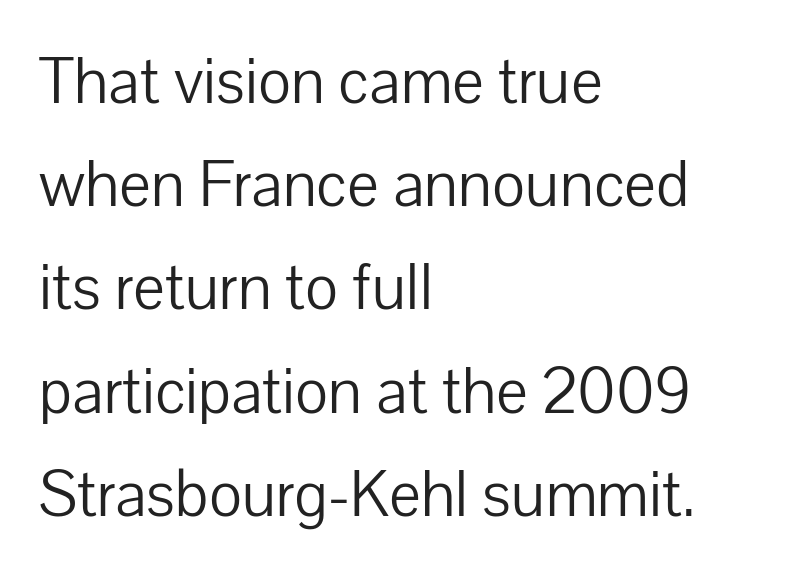
{"serif": "no", "italic": "no", "bold": "no", "weight": "light", "width": "normal", "stroke_contrast": "low", "x_height": "medium", "monospaced": "no", "underline": "no", "align": "left", "line_spacing": "normal", "line_spacing_ratio": 1.54, "letter_spacing": "normal", "letter_spacing_em": 0.0, "glyph_px": 67}
